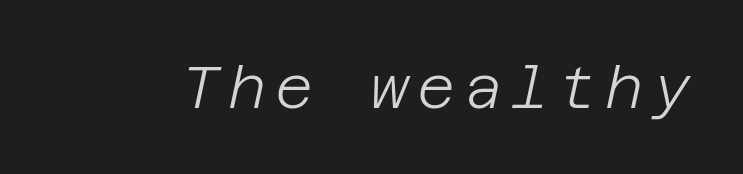
{"italic": "yes", "lean": "right", "slant_degrees": 12, "bold": "no", "weight": "light", "width": "normal", "stroke_contrast": "low", "x_height": "large", "underline": "no", "glyph_px": 59}
